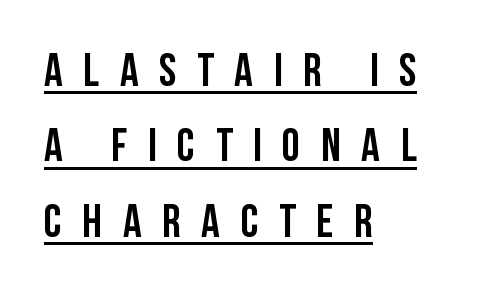
The image shows 46 px condensed sans-serif type, upright; set left-aligned, normal line spacing (1.64x), unusually wide letter spacing (+0.45 em), underlined; low stroke contrast and a large x-height.
